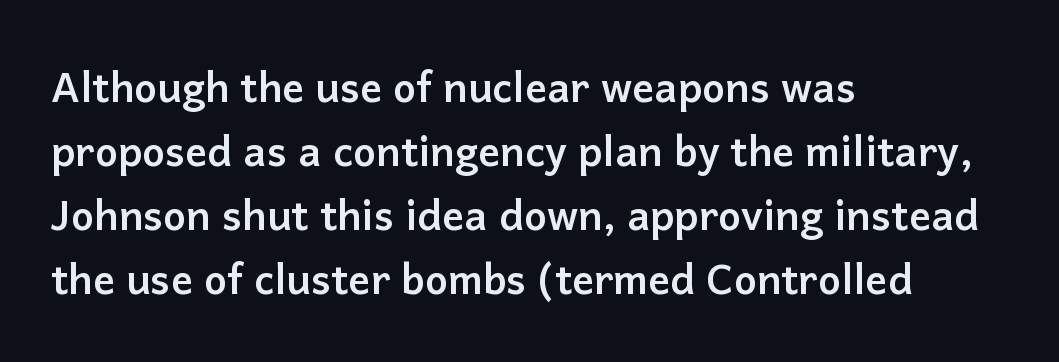
{"serif": "no", "italic": "no", "bold": "yes", "weight": "semibold", "width": "normal", "stroke_contrast": "low", "x_height": "medium", "monospaced": "no", "underline": "no", "align": "left", "line_spacing": "normal", "line_spacing_ratio": 1.56, "letter_spacing": "normal", "letter_spacing_em": 0.0, "glyph_px": 41}
